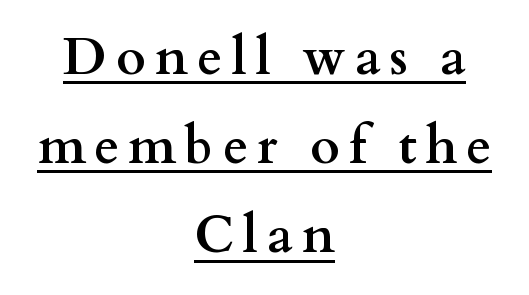
Q: Is the text bold? A: Yes.
Q: Is the text italic (slanted)? A: No, it is upright.
Q: Is the typeface a serif or a sans-serif typeface? A: Serif.
Q: Is the text underlined? A: Yes.
Q: How is the paragraph aligned? A: Centered.
Q: Width (condensed, normal, or wide)? A: Wide.
Q: Stroke contrast? A: Medium.
Q: x-height? A: Small.
Q: Monospaced? A: No.
